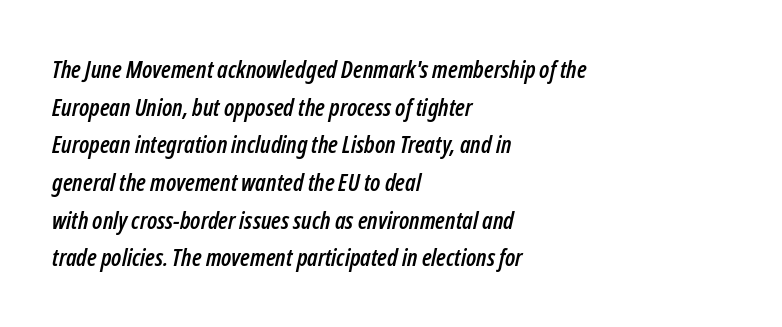
Q: Is the text italic (slanted)? A: Yes, it leans right by about 12 degrees.
Q: Is the text underlined? A: No.
Q: How is the paragraph aligned? A: Left-aligned.
Q: Is the spacing between letters normal or unusually wide? A: Normal.
Q: Is the spacing between lines tight, normal or loose? A: Normal.
